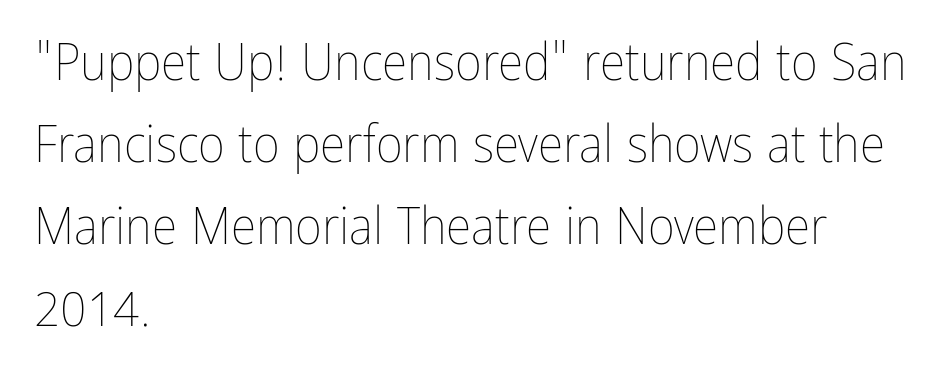
{"italic": "no", "bold": "no", "weight": "thin", "width": "condensed", "stroke_contrast": "low", "x_height": "medium", "monospaced": "no", "underline": "no", "align": "left", "line_spacing": "normal", "line_spacing_ratio": 1.58, "letter_spacing": "normal", "letter_spacing_em": 0.0, "glyph_px": 52}
